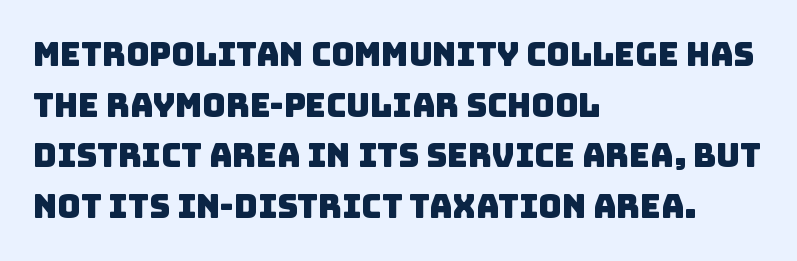
Q: Is the typeface a serif or a sans-serif typeface? A: Sans-serif.
Q: Is the text underlined? A: No.
Q: How is the paragraph aligned? A: Left-aligned.
Q: Is the spacing between letters normal or unusually wide? A: Normal.
Q: Is the spacing between lines tight, normal or loose? A: Normal.
Q: Width (condensed, normal, or wide)? A: Normal.
Q: Stroke contrast? A: Low.
Q: x-height? A: Large.
Q: Monospaced? A: No.
